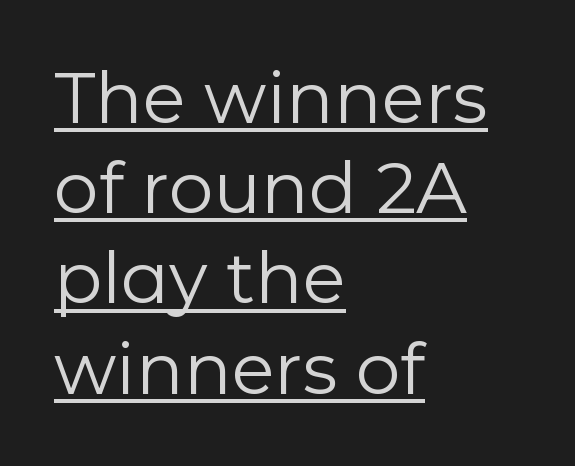
The image shows 71 px regular-weight sans-serif type, upright; set left-aligned, normal line spacing (1.27x), normal letter spacing, underlined; low stroke contrast and a medium x-height.
